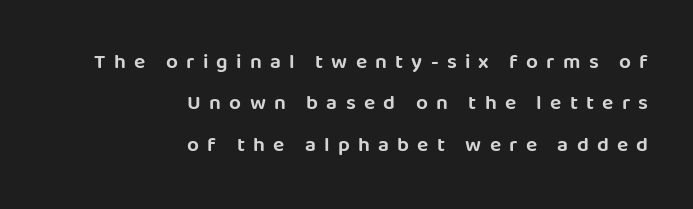
The image shows 21 px text type, upright; set right-aligned, loose line spacing (1.97x), unusually wide letter spacing (+0.39 em), not underlined.
